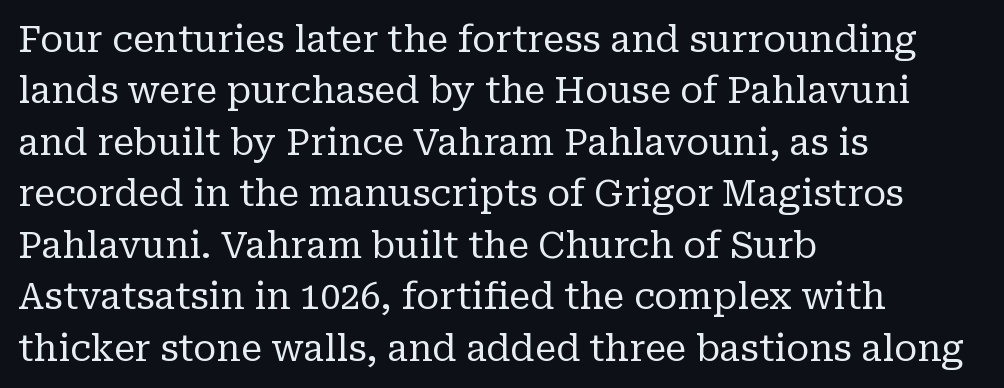
Underline: absent. Posture: vertical. The rag falls on the right side of this text block. Bold? No — there's no thickening of the strokes. The line-height multiplier appears to be the usual default.
